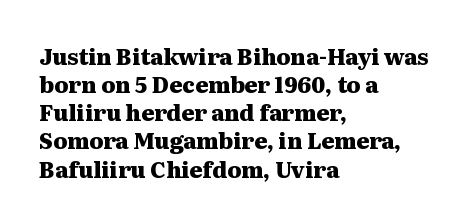
{"italic": "no", "bold": "yes", "underline": "no", "align": "left", "line_spacing": "normal", "line_spacing_ratio": 1.28, "letter_spacing": "normal", "letter_spacing_em": 0.0, "glyph_px": 22}
